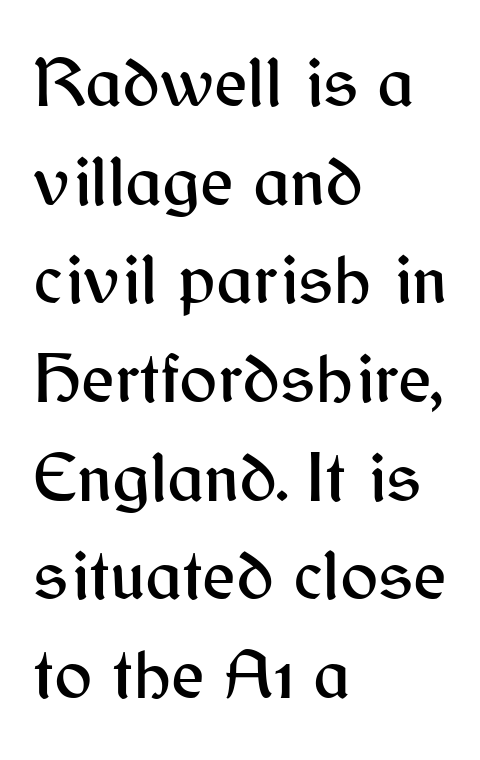
Q: Is the text italic (slanted)? A: No, it is upright.
Q: Is the typeface a serif or a sans-serif typeface? A: Sans-serif.
Q: Is the text underlined? A: No.
Q: How is the paragraph aligned? A: Left-aligned.
Q: Is the spacing between letters normal or unusually wide? A: Normal.
Q: Is the spacing between lines tight, normal or loose? A: Normal.
Q: Width (condensed, normal, or wide)? A: Normal.
Q: Stroke contrast? A: Medium.
Q: x-height? A: Medium.
Q: Monospaced? A: No.
